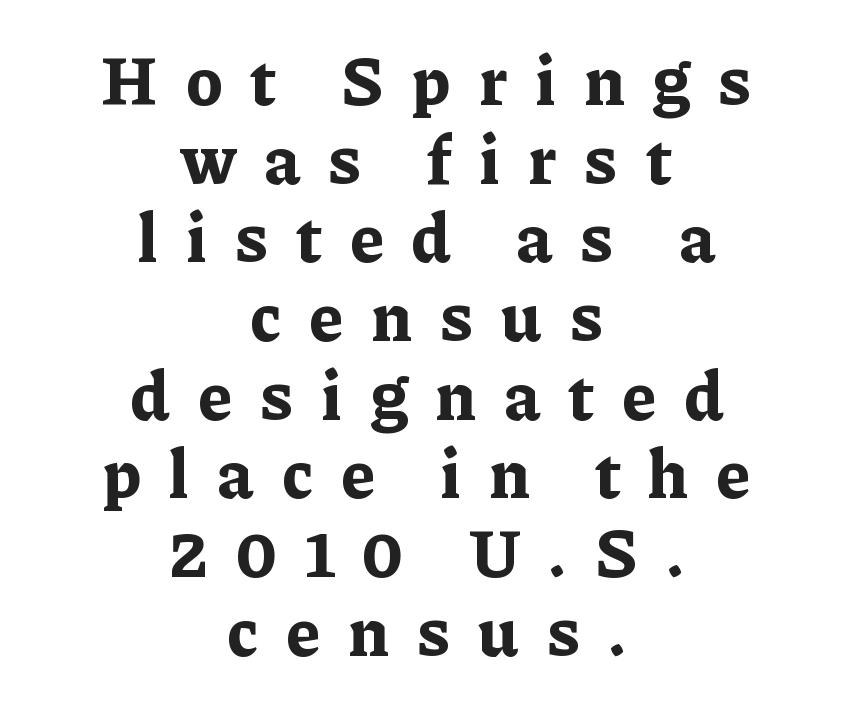
The image shows 69 px bold serif type, upright; set centered, tight line spacing (1.14x), unusually wide letter spacing (+0.41 em), not underlined; low stroke contrast and a medium x-height.
